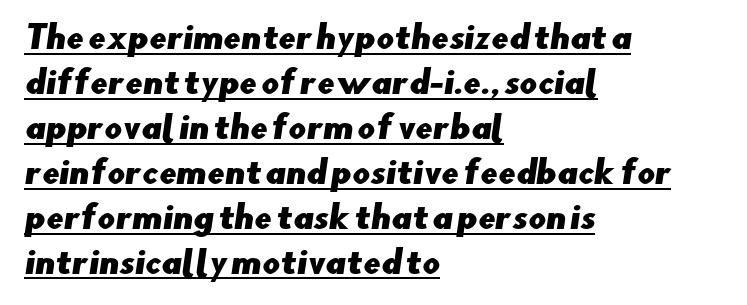
{"serif": "no", "width": "normal", "stroke_contrast": "low", "x_height": "small", "monospaced": "no", "underline": "yes", "align": "left", "line_spacing": "normal", "line_spacing_ratio": 1.45, "letter_spacing": "normal", "letter_spacing_em": 0.0, "glyph_px": 31}
